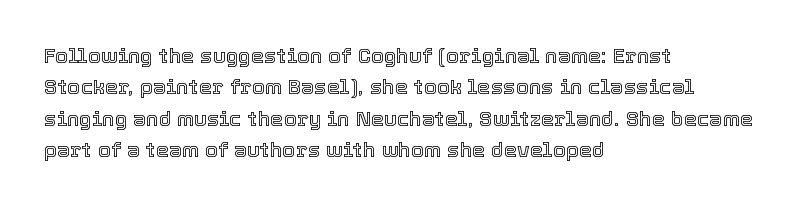
The image shows 21 px text type, upright; set left-aligned, normal line spacing (1.5x), normal letter spacing, not underlined.
